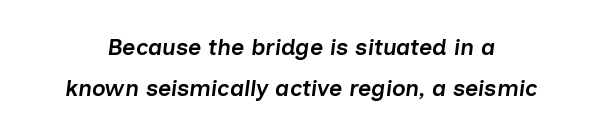
The image shows 23 px text type, italic (leaning right); set line spacing 1.8x, normal letter spacing, not underlined.
